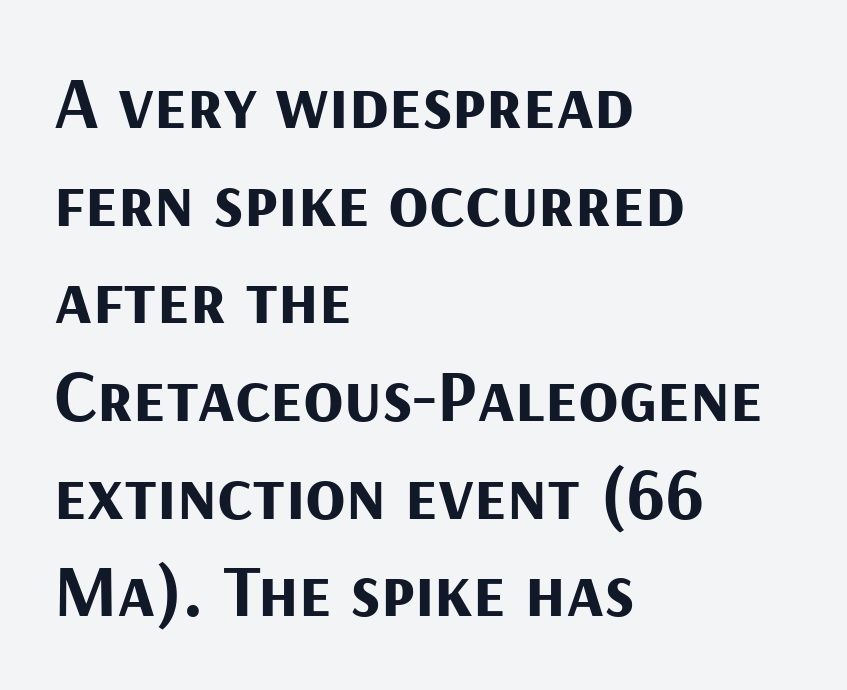
Q: Is the text bold? A: Yes.
Q: Is the text italic (slanted)? A: No, it is upright.
Q: Is the typeface a serif or a sans-serif typeface? A: Sans-serif.
Q: Is the text underlined? A: No.
Q: How is the paragraph aligned? A: Left-aligned.
Q: Is the spacing between letters normal or unusually wide? A: Normal.
Q: Is the spacing between lines tight, normal or loose? A: Normal.
Q: Width (condensed, normal, or wide)? A: Normal.
Q: Stroke contrast? A: Medium.
Q: x-height? A: Medium.
Q: Monospaced? A: No.
